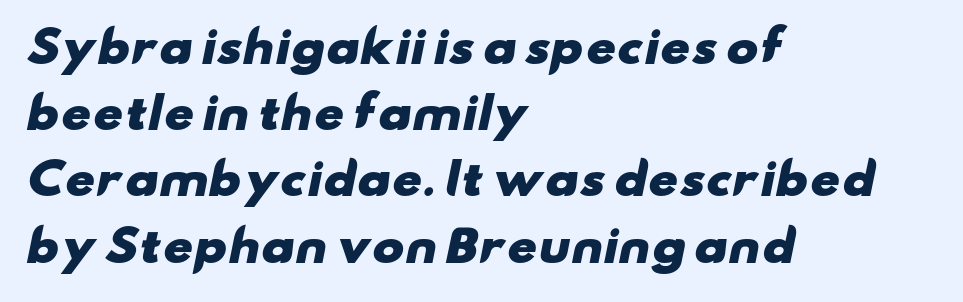
The image shows 43 px heavy, wide sans-serif type; set left-aligned, normal line spacing (1.54x), normal letter spacing, not underlined; low stroke contrast and a small x-height.
